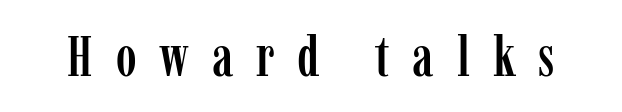
{"serif": "yes", "italic": "no", "width": "condensed", "stroke_contrast": "low", "x_height": "medium", "monospaced": "no", "underline": "no", "letter_spacing": "wide", "letter_spacing_em": 0.41, "glyph_px": 56}
